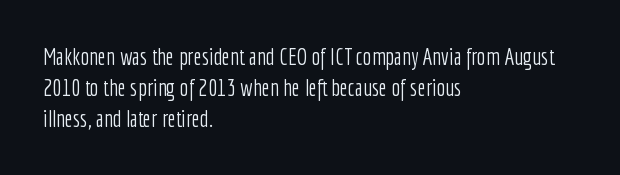
{"italic": "no", "bold": "no", "underline": "no", "align": "left", "line_spacing": "normal", "line_spacing_ratio": 1.34, "letter_spacing": "normal", "letter_spacing_em": 0.0, "glyph_px": 23}
